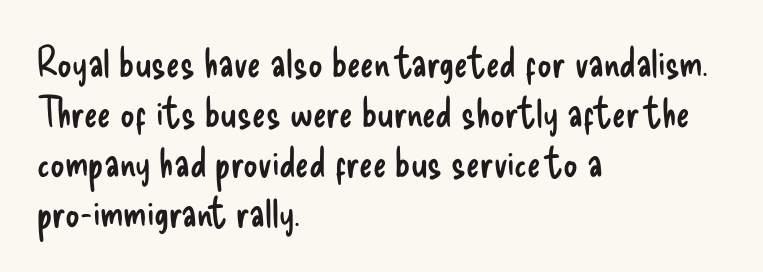
{"serif": "no", "italic": "no", "bold": "no", "weight": "regular", "width": "condensed", "stroke_contrast": "low", "x_height": "small", "monospaced": "no", "underline": "no", "align": "left", "line_spacing": "normal", "line_spacing_ratio": 1.25, "letter_spacing": "normal", "letter_spacing_em": 0.0, "glyph_px": 40}
